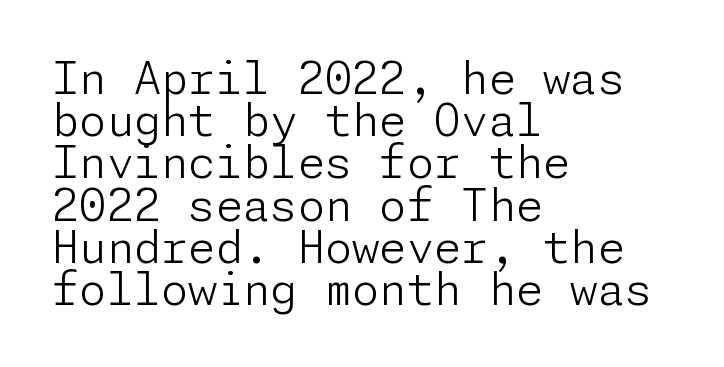
The image shows 44 px light sans-serif type, upright; set left-aligned, tight line spacing (0.96x), normal letter spacing, not underlined; low stroke contrast and a medium x-height.
